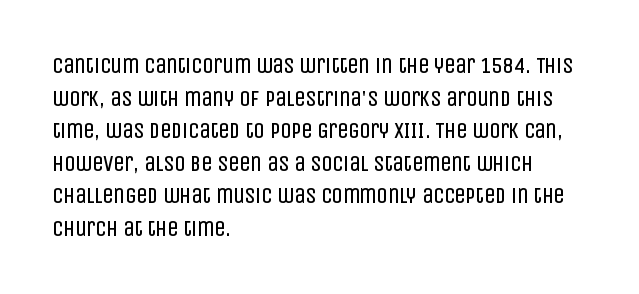
The image shows 22 px text type, upright; set left-aligned, normal line spacing (1.48x), normal letter spacing, not underlined.
